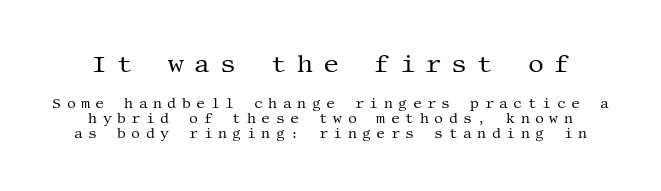
{"italic": "no", "bold": "no", "underline": "no", "line_spacing": "tight", "line_spacing_ratio": 1.05, "letter_spacing": "wide", "letter_spacing_em": 0.39, "larger_block": "first", "size_ratio": 1.79, "glyph_px": 25}
